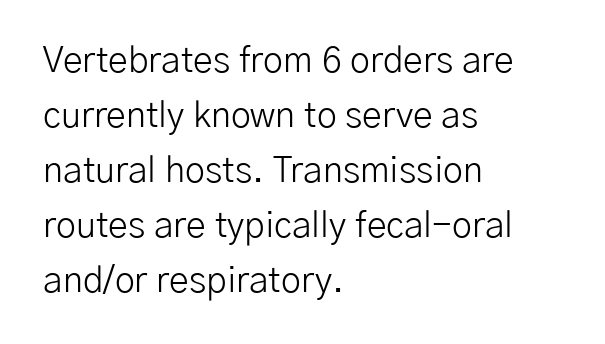
{"serif": "no", "italic": "no", "bold": "no", "weight": "light", "width": "normal", "stroke_contrast": "low", "x_height": "medium", "monospaced": "no", "underline": "no", "align": "left", "line_spacing": "normal", "line_spacing_ratio": 1.53, "letter_spacing": "normal", "letter_spacing_em": 0.0, "glyph_px": 36}
